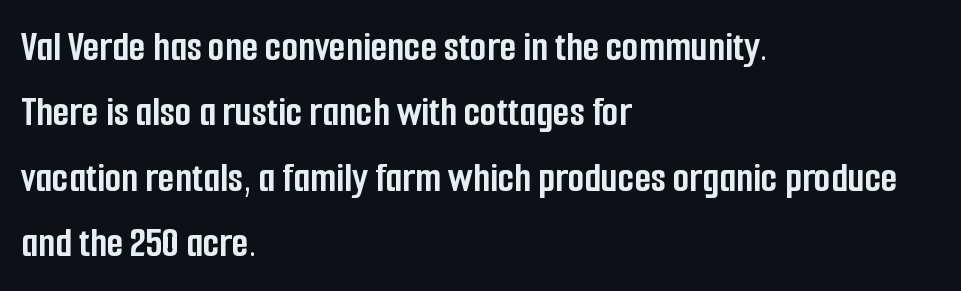
The image shows 43 px semibold, condensed sans-serif type, upright; set left-aligned, normal line spacing (1.52x), normal letter spacing, not underlined; low stroke contrast and a medium x-height.
